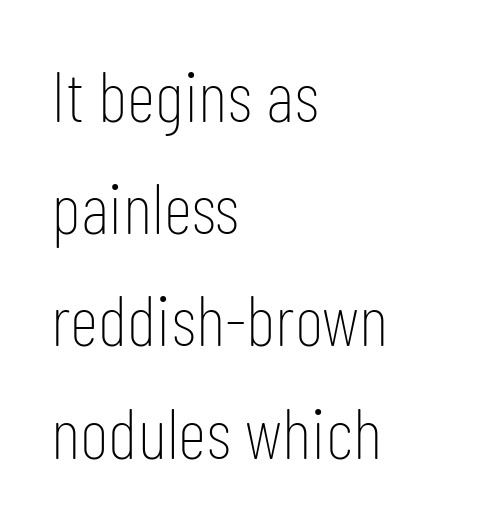
The space beneath each line is pristine and unruled. Short note: letters normally spaced. Tall strokes in this sample are plumb rather than angled. Teacher's note: observe the even left margin — that is flush-left alignment. Font category for this specimen: sans-serif. Students, observe: this is what conventionally led text looks like.
